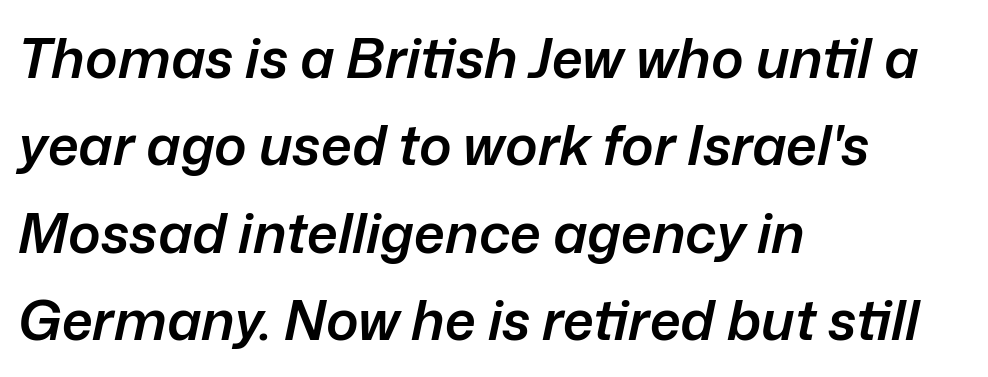
Q: Is the text bold? A: Semi-bold.
Q: Is the text italic (slanted)? A: Yes, it leans right by about 12 degrees.
Q: Is the text underlined? A: No.
Q: How is the paragraph aligned? A: Left-aligned.
Q: Is the spacing between letters normal or unusually wide? A: Normal.
Q: Is the spacing between lines tight, normal or loose? A: Normal.
Q: Width (condensed, normal, or wide)? A: Normal.
Q: Stroke contrast? A: Low.
Q: x-height? A: Medium.
Q: Monospaced? A: No.
